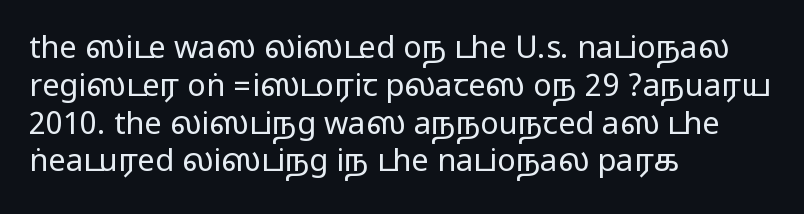
Q: Is the text italic (slanted)? A: No, it is upright.
Q: Is the typeface a serif or a sans-serif typeface? A: Sans-serif.
Q: Is the text underlined? A: No.
Q: How is the paragraph aligned? A: Left-aligned.
Q: Is the spacing between letters normal or unusually wide? A: Normal.
Q: Width (condensed, normal, or wide)? A: Wide.
Q: Stroke contrast? A: Medium.
Q: Monospaced? A: No.
